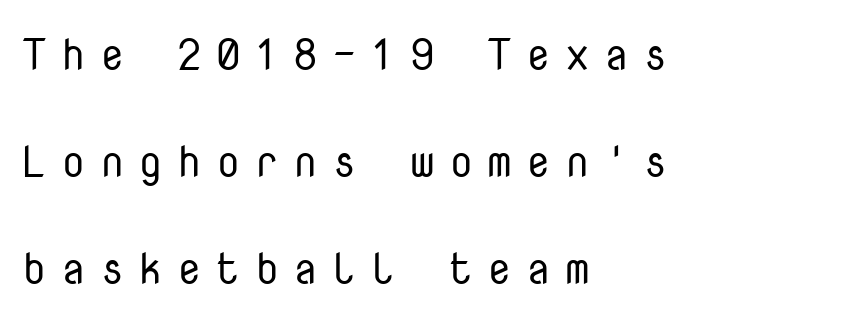
{"serif": "no", "italic": "no", "bold": "no", "weight": "regular", "width": "normal", "stroke_contrast": "low", "x_height": "medium", "monospaced": "yes", "underline": "no", "align": "left", "line_spacing": "loose", "line_spacing_ratio": 2.43, "letter_spacing": "wide", "letter_spacing_em": 0.32, "glyph_px": 44}
